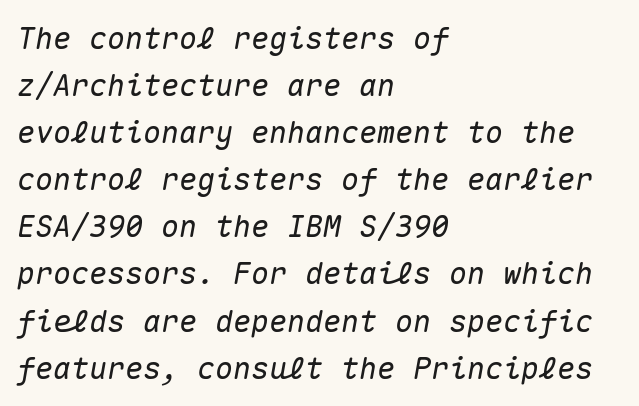
Q: Is the text italic (slanted)? A: Yes, it leans right by about 10 degrees.
Q: Is the text underlined? A: No.
Q: How is the paragraph aligned? A: Left-aligned.
Q: Is the spacing between letters normal or unusually wide? A: Normal.
Q: Is the spacing between lines tight, normal or loose? A: Normal.
Q: Width (condensed, normal, or wide)? A: Normal.
Q: Stroke contrast? A: Medium.
Q: x-height? A: Medium.
Q: Monospaced? A: Yes.
